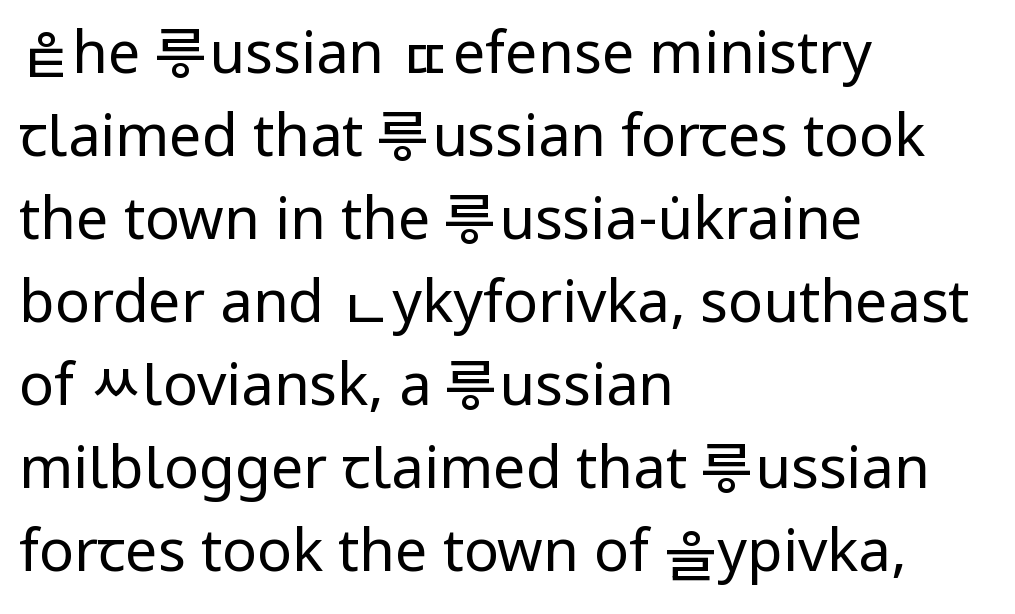
Q: Is the text bold? A: No.
Q: Is the text italic (slanted)? A: No, it is upright.
Q: Is the typeface a serif or a sans-serif typeface? A: Sans-serif.
Q: Is the text underlined? A: No.
Q: How is the paragraph aligned? A: Left-aligned.
Q: Is the spacing between letters normal or unusually wide? A: Normal.
Q: Is the spacing between lines tight, normal or loose? A: Normal.
Q: Width (condensed, normal, or wide)? A: Normal.
Q: Stroke contrast? A: Low.
Q: x-height? A: Medium.
Q: Monospaced? A: No.
